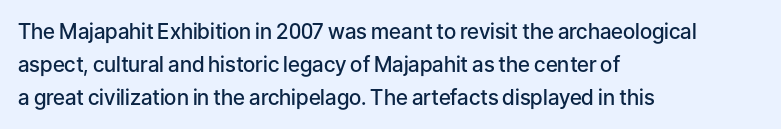
Q: Is the text bold? A: Semi-bold.
Q: Is the text italic (slanted)? A: No, it is upright.
Q: Is the text underlined? A: No.
Q: How is the paragraph aligned? A: Left-aligned.
Q: Is the spacing between letters normal or unusually wide? A: Normal.
Q: Is the spacing between lines tight, normal or loose? A: Normal.
